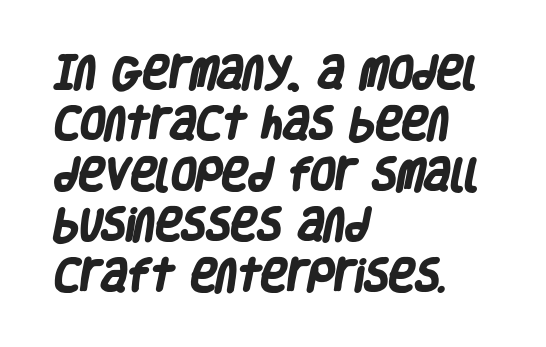
{"serif": "no", "bold": "yes", "weight": "heavy", "width": "condensed", "stroke_contrast": "low", "x_height": "large", "monospaced": "no", "underline": "no", "align": "left", "line_spacing": "normal", "line_spacing_ratio": 1.41, "letter_spacing": "normal", "letter_spacing_em": 0.0, "glyph_px": 36}
